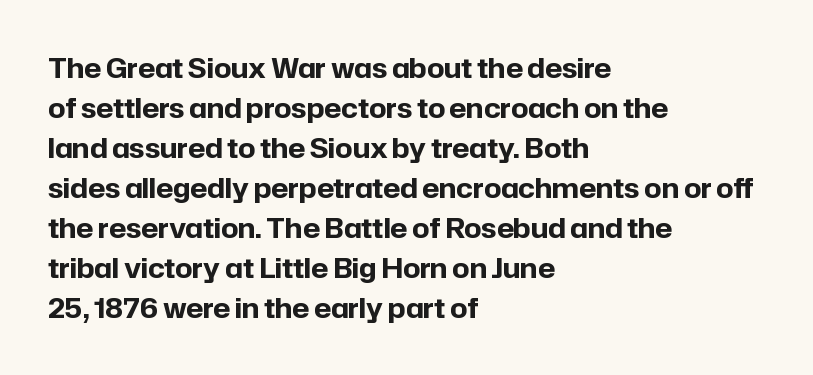
Q: Is the text bold? A: Yes.
Q: Is the text italic (slanted)? A: No, it is upright.
Q: Is the text underlined? A: No.
Q: How is the paragraph aligned? A: Left-aligned.
Q: Is the spacing between letters normal or unusually wide? A: Normal.
Q: Is the spacing between lines tight, normal or loose? A: Normal.
